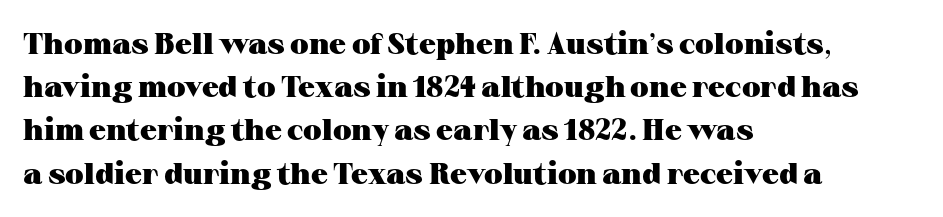
Quick note: underline off. Posture: vertical. What weight is shown? A full bold with thick strokes. In terms of leading, this rendering sits right in the middle. The rag falls on the right side of this text block.
